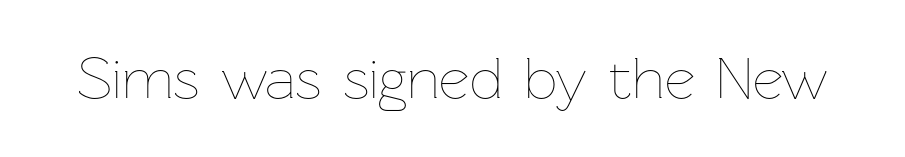
Q: Is the text bold? A: No.
Q: Is the text italic (slanted)? A: No, it is upright.
Q: Is the text underlined? A: No.
Q: Is the spacing between letters normal or unusually wide? A: Normal.
Q: Width (condensed, normal, or wide)? A: Normal.
Q: Stroke contrast? A: Low.
Q: x-height? A: Medium.
Q: Monospaced? A: No.
